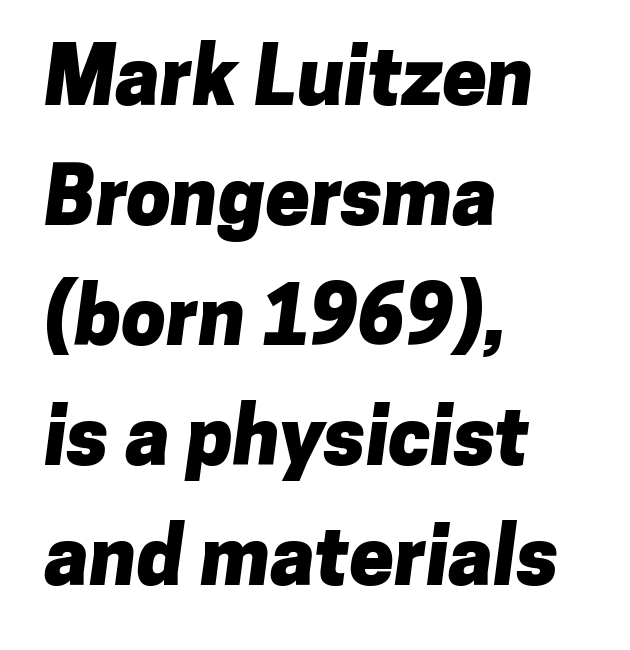
The designer went with a sans here, leaving each stem footless. Default kerning and tracking; the words read as compact shapes. Spacing verdict: proportional, widths tailored to each character. What weight is shown? A full bold with thick strokes. Clear beneath every line of the passage. The paragraph has a hard left edge and a soft right edge.
